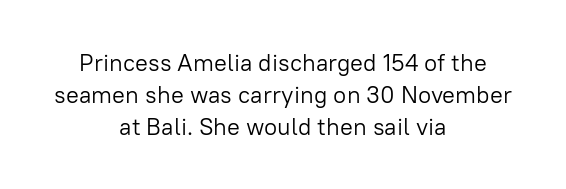
The image shows 24 px text type, upright; set centered, normal line spacing (1.33x), normal letter spacing, not underlined.
